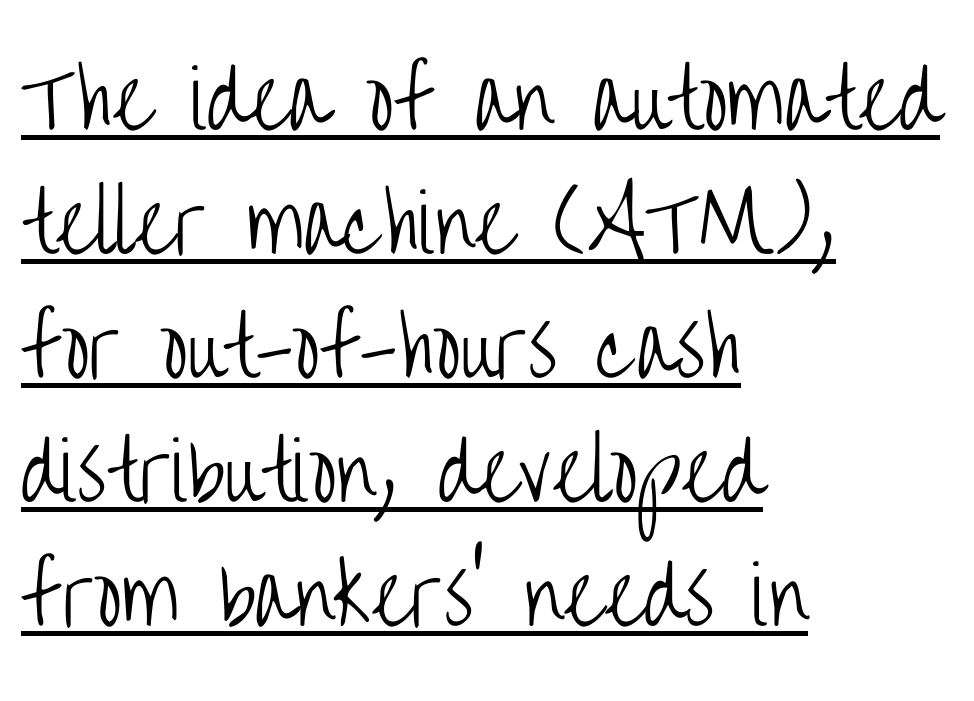
{"serif": "no", "italic": "no", "bold": "no", "weight": "light", "width": "condensed", "stroke_contrast": "low", "x_height": "large", "monospaced": "no", "underline": "yes", "align": "left", "line_spacing": "normal", "line_spacing_ratio": 1.57, "letter_spacing": "normal", "letter_spacing_em": 0.0, "glyph_px": 79}
